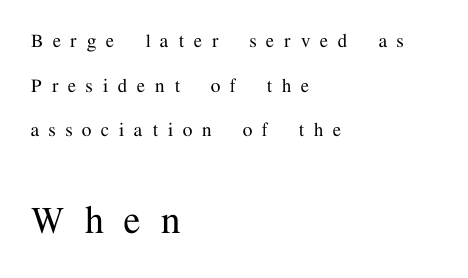
Q: Is the text italic (slanted)? A: No, it is upright.
Q: Is the typeface a serif or a sans-serif typeface? A: Serif.
Q: Is the text underlined? A: No.
Q: How is the paragraph aligned? A: Left-aligned.
Q: Is the spacing between letters normal or unusually wide? A: Unusually wide.
Q: Is the spacing between lines tight, normal or loose? A: Loose.
Q: Which block of text is set in a larger size, the first (top) or the second (bottom)? A: The second (bottom) one.
Q: Width (condensed, normal, or wide)? A: Normal.
Q: Stroke contrast? A: Medium.
Q: x-height? A: Medium.
Q: Monospaced? A: No.
